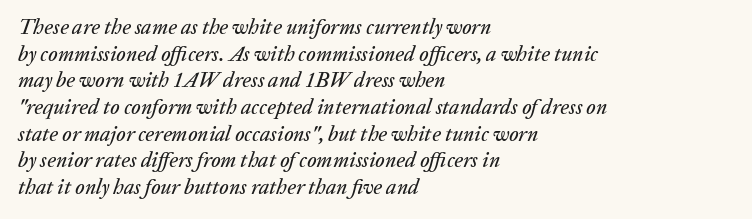
The image shows 21 px text type, italic (leaning right); set left-aligned, normal line spacing (1.27x), normal letter spacing, not underlined.
